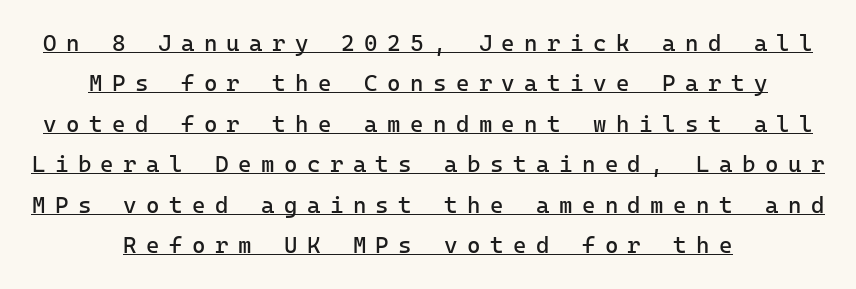
Q: Is the text bold? A: No.
Q: Is the text italic (slanted)? A: No, it is upright.
Q: Is the text underlined? A: Yes.
Q: How is the paragraph aligned? A: Centered.
Q: Is the spacing between letters normal or unusually wide? A: Unusually wide.
